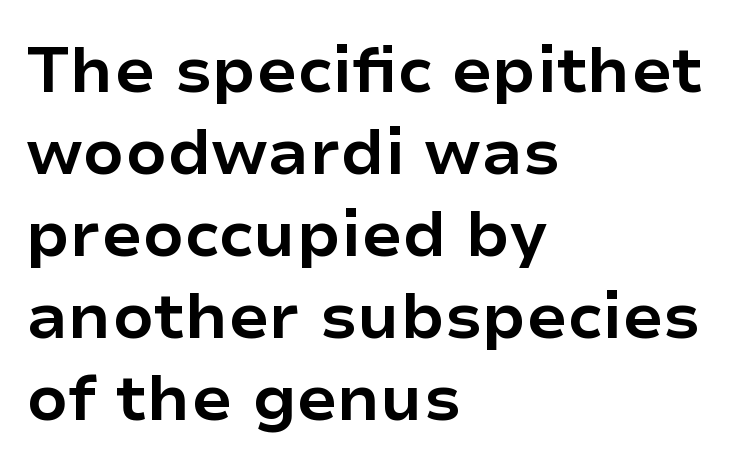
The gaps between neighbouring characters are ordinary and unremarkable. Baseline-to-baseline distance is the conventional proportion of letter height. The zone under the glyphs is completely vacant. Do the characters align in a grid? No, the font is proportional.
